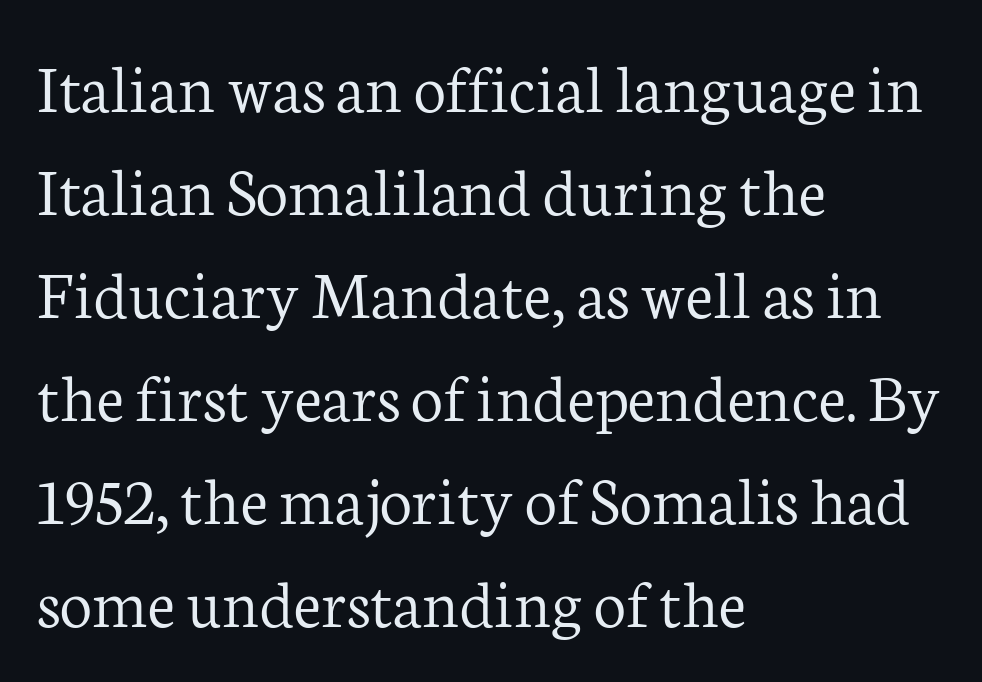
The image shows 72 px light serif type, upright; set left-aligned, normal line spacing (1.43x), normal letter spacing, not underlined; low stroke contrast and a medium x-height.
